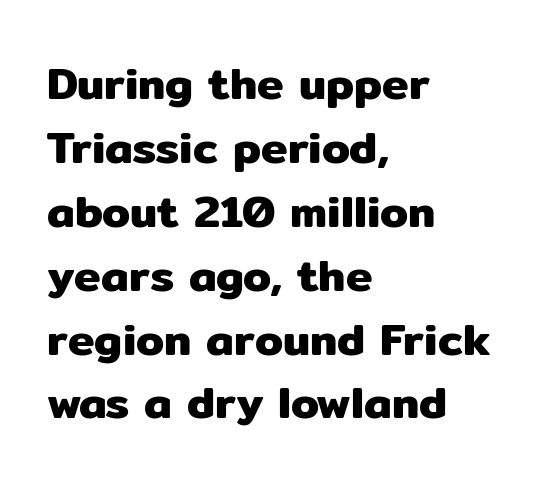
Upright lettering throughout. Character widths vary here, with narrow letters taking less room than wide ones. The lines sit at an ordinary, default distance from one another. Decoration check: the copy has no underline. The text was rendered using a sans face with plain stroke endings.
